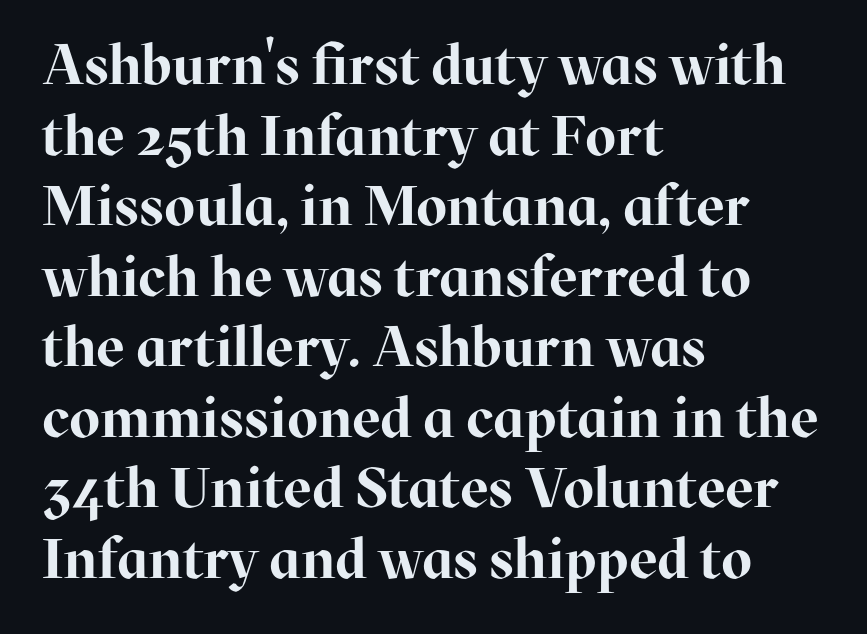
{"serif": "yes", "italic": "no", "bold": "yes", "weight": "bold", "width": "normal", "stroke_contrast": "high", "x_height": "medium", "monospaced": "no", "underline": "no", "align": "left", "line_spacing": "normal", "line_spacing_ratio": 1.26, "letter_spacing": "normal", "letter_spacing_em": 0.0, "glyph_px": 56}
